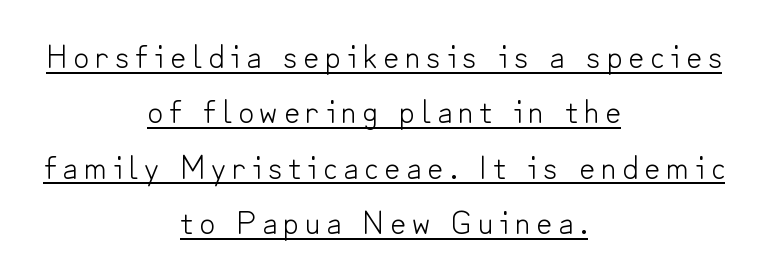
The letters look calm and open, with moderate or lighter stems. The passage shown stacks its lines at a standard gap. This is roman type, the default non-slanted kind. These characters rest on top of a visible drawn line. Proportional: the letters do not fall into vertical columns.
